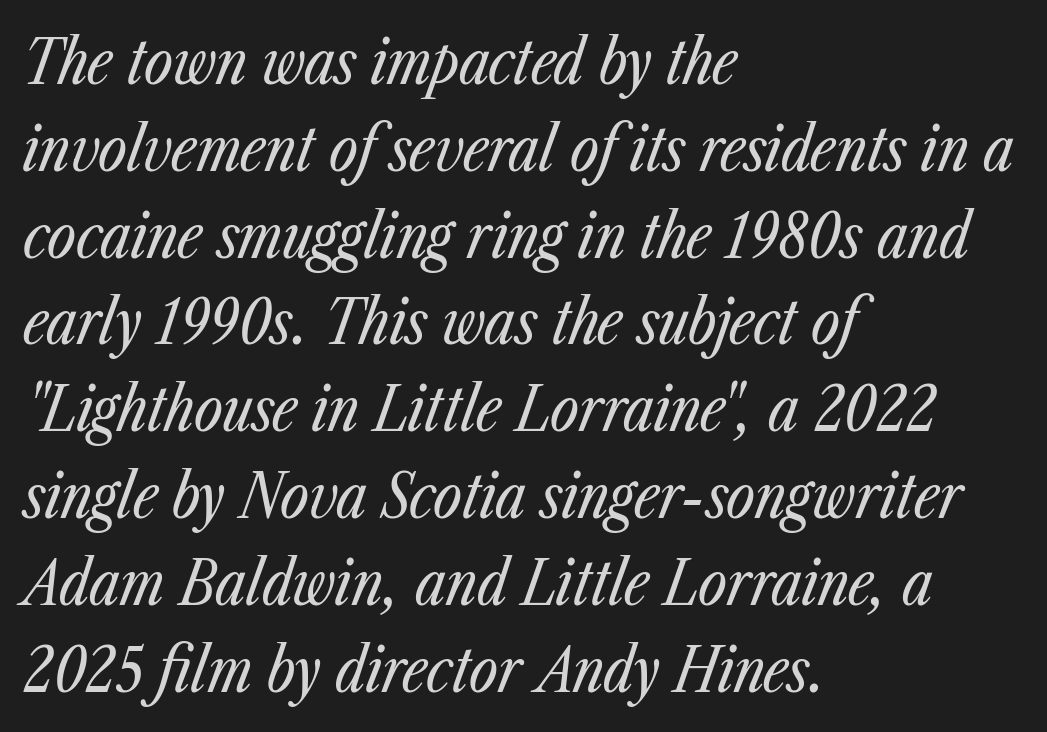
Q: Is the text bold? A: No.
Q: Is the text italic (slanted)? A: Yes, it leans right by about 23 degrees.
Q: Is the text underlined? A: No.
Q: How is the paragraph aligned? A: Left-aligned.
Q: Is the spacing between letters normal or unusually wide? A: Normal.
Q: Is the spacing between lines tight, normal or loose? A: Normal.
Q: Width (condensed, normal, or wide)? A: Condensed.
Q: Stroke contrast? A: Low.
Q: x-height? A: Medium.
Q: Monospaced? A: No.
